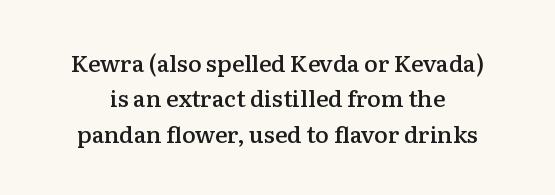
The designer left line spacing at the default. Typographic density is moderately raised because the face is semibold. Ascenders rise straight up at ninety degrees. Descenders are the only things crossing below the line. Short note: letters normally spaced.
